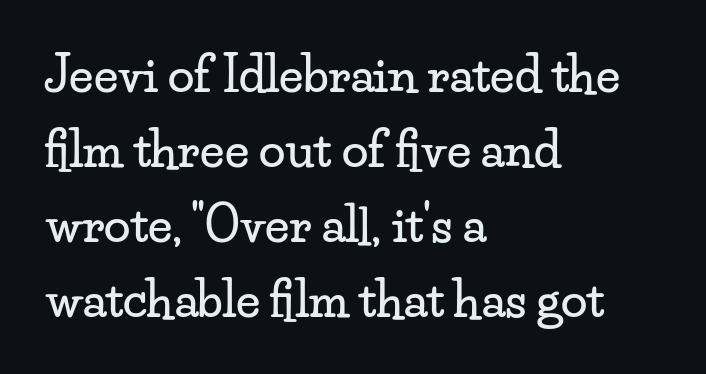
The image shows 48 px wide serif type, upright; set left-aligned, normal line spacing (1.56x), normal letter spacing, not underlined; low stroke contrast and a small x-height.
